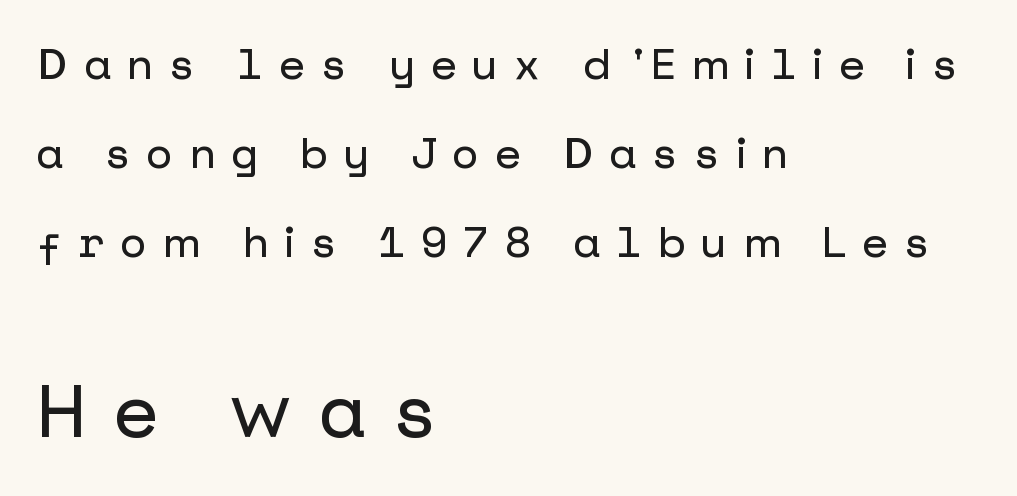
The image shows 75 px sans-serif type, upright; set left-aligned, loose line spacing (2.07x), unusually wide letter spacing (+0.36 em), not underlined; the second (bottom) block is 1.74x larger; low stroke contrast and a medium x-height.
